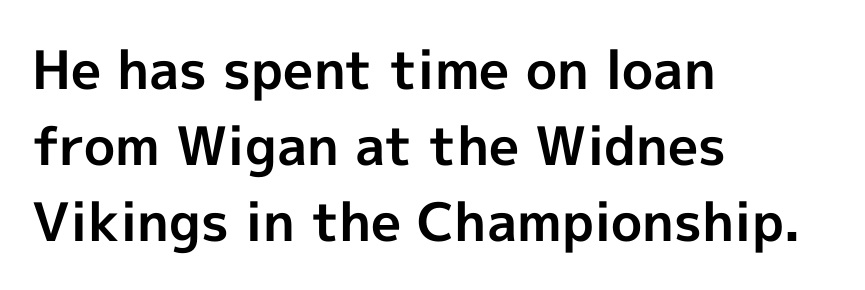
The strip under each line holds only bare page. Proportional: the letters do not fall into vertical columns. Regarding leading, the lines here are spaced in the standard way. Left-aligned paragraph, ragged on the right. In terms of letterform style, serifs are entirely absent. Each glyph is drawn with heavy, bold strokes.
